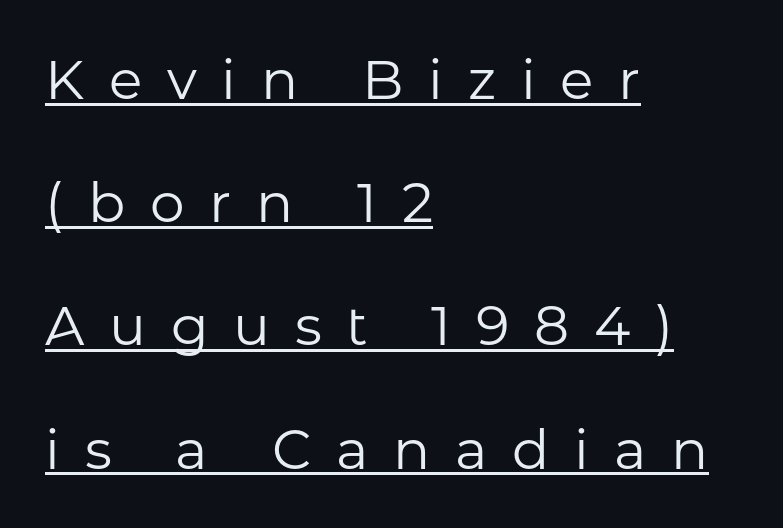
Posture: vertical. Reading down the block, your eye returns to a fixed left position each line. The letters advance in unequal steps, a hallmark of proportional type. Inter-character spacing is expanded well beyond the font's built-in metrics.
